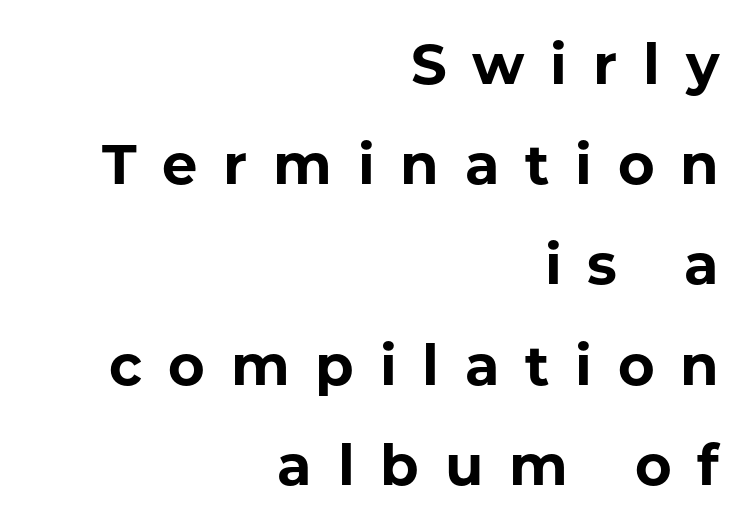
{"serif": "no", "italic": "no", "bold": "yes", "weight": "bold", "width": "normal", "stroke_contrast": "low", "x_height": "medium", "monospaced": "no", "underline": "no", "align": "right", "line_spacing_ratio": 1.79, "letter_spacing": "wide", "letter_spacing_em": 0.46, "glyph_px": 56}
